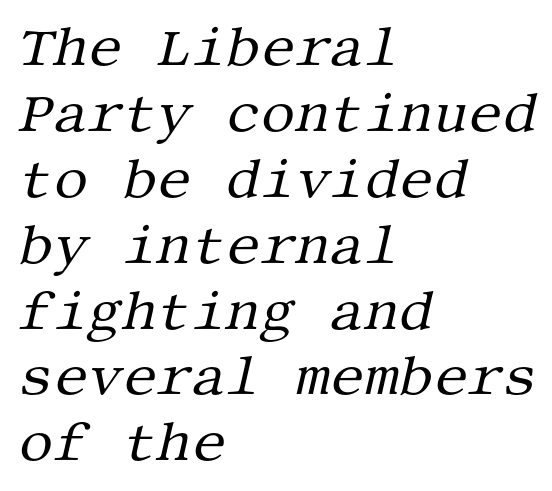
The image shows 54 px regular-weight serif type, italic (leaning right); set left-aligned, line spacing 1.22x, normal letter spacing, not underlined; medium stroke contrast and a large x-height.
